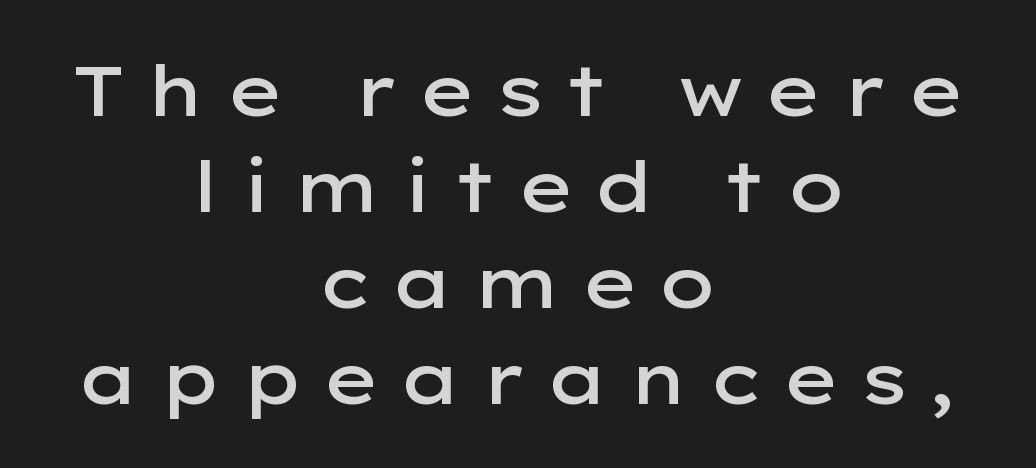
Q: Is the text bold? A: Semi-bold.
Q: Is the text italic (slanted)? A: No, it is upright.
Q: Is the typeface a serif or a sans-serif typeface? A: Sans-serif.
Q: Is the text underlined? A: No.
Q: How is the paragraph aligned? A: Centered.
Q: Is the spacing between letters normal or unusually wide? A: Unusually wide.
Q: Is the spacing between lines tight, normal or loose? A: Normal.
Q: Width (condensed, normal, or wide)? A: Wide.
Q: Stroke contrast? A: Low.
Q: x-height? A: Medium.
Q: Monospaced? A: No.
